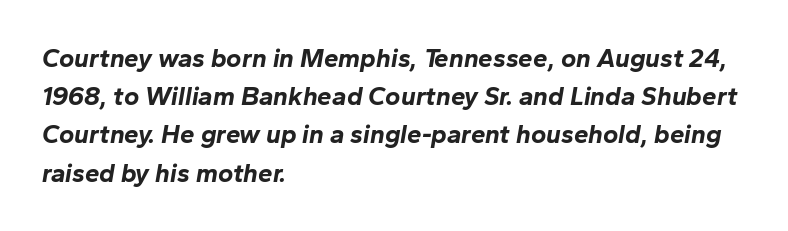
In CSS terms this would be text-align: left. Normally led — the rows are evenly, conventionally spaced. Look at the tracking — it's just the regular setting, nothing added. Tall strokes in this sample are angled rather than plumb. No word sits above an underline. Weight check: bold — yes, fully.
